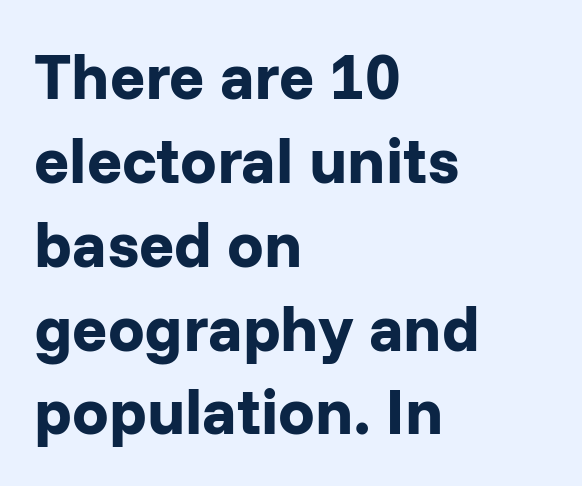
Q: Is the text bold? A: Yes.
Q: Is the text italic (slanted)? A: No, it is upright.
Q: Is the typeface a serif or a sans-serif typeface? A: Sans-serif.
Q: Is the text underlined? A: No.
Q: How is the paragraph aligned? A: Left-aligned.
Q: Is the spacing between letters normal or unusually wide? A: Normal.
Q: Is the spacing between lines tight, normal or loose? A: Normal.
Q: Width (condensed, normal, or wide)? A: Normal.
Q: Stroke contrast? A: Low.
Q: x-height? A: Medium.
Q: Monospaced? A: No.
